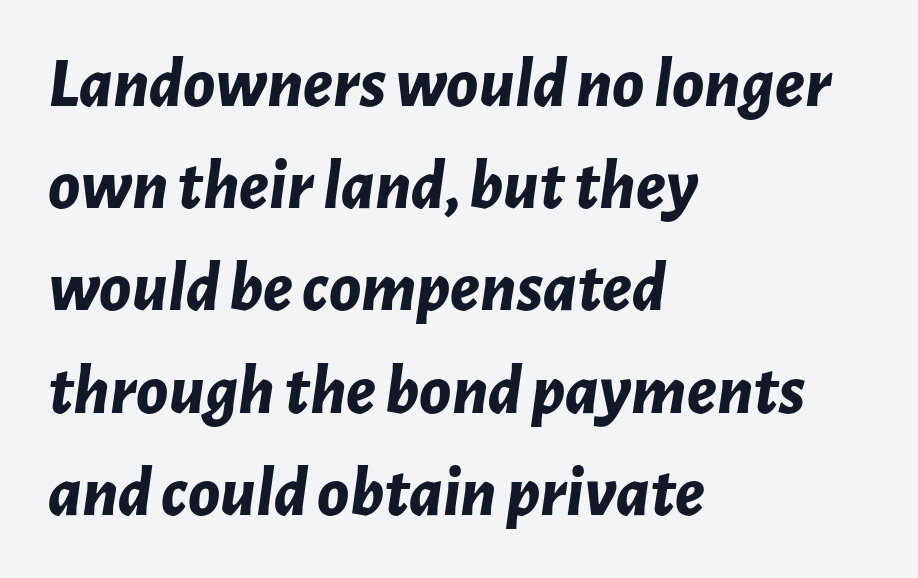
Q: Is the text bold? A: Yes.
Q: Is the text italic (slanted)? A: Yes, it leans right by about 7 degrees.
Q: Is the text underlined? A: No.
Q: How is the paragraph aligned? A: Left-aligned.
Q: Is the spacing between letters normal or unusually wide? A: Normal.
Q: Is the spacing between lines tight, normal or loose? A: Normal.
Q: Width (condensed, normal, or wide)? A: Normal.
Q: Stroke contrast? A: Low.
Q: x-height? A: Medium.
Q: Monospaced? A: No.
